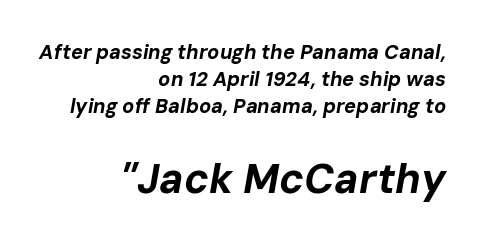
The image shows 41 px bold type, italic (leaning right); set right-aligned, normal line spacing (1.34x), normal letter spacing, not underlined; the second (bottom) block is 2.05x larger; low stroke contrast and a medium x-height.
